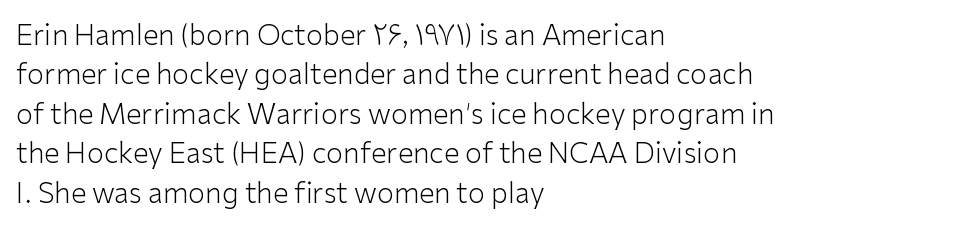
Q: Is the text bold? A: No.
Q: Is the text italic (slanted)? A: No, it is upright.
Q: Is the typeface a serif or a sans-serif typeface? A: Sans-serif.
Q: Is the text underlined? A: No.
Q: How is the paragraph aligned? A: Left-aligned.
Q: Is the spacing between letters normal or unusually wide? A: Normal.
Q: Is the spacing between lines tight, normal or loose? A: Normal.
Q: Width (condensed, normal, or wide)? A: Normal.
Q: Stroke contrast? A: Low.
Q: x-height? A: Medium.
Q: Monospaced? A: No.
